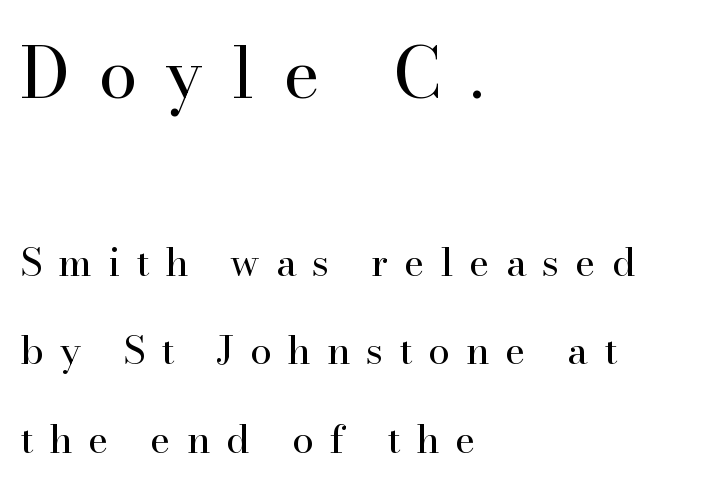
The image shows 69 px regular-weight serif type, upright; set left-aligned, loose line spacing (2.27x), unusually wide letter spacing (+0.41 em), not underlined; the first (top) block is 1.77x larger; high stroke contrast and a small x-height.
